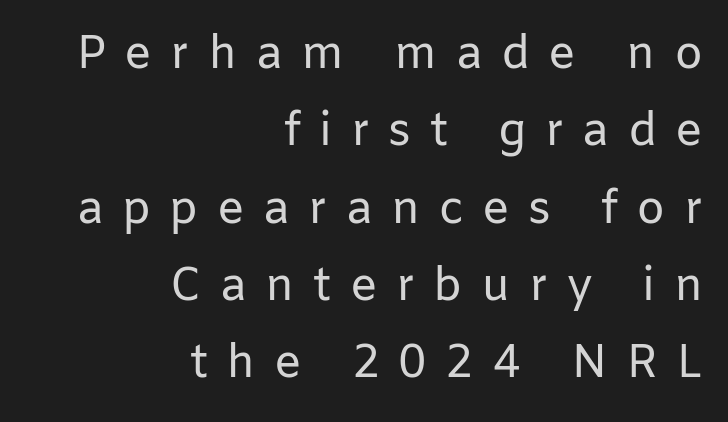
{"serif": "no", "italic": "no", "bold": "no", "weight": "regular", "width": "normal", "stroke_contrast": "low", "x_height": "medium", "monospaced": "no", "underline": "no", "align": "right", "line_spacing": "normal", "line_spacing_ratio": 1.68, "letter_spacing": "wide", "letter_spacing_em": 0.4, "glyph_px": 46}
